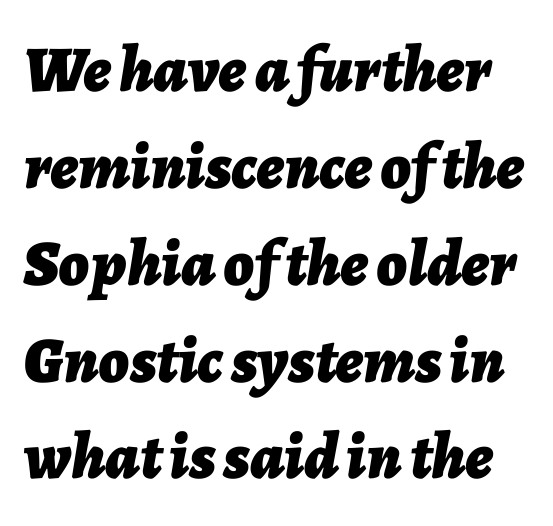
Q: Is the text bold? A: Yes.
Q: Is the text italic (slanted)? A: Yes, it leans right by about 7 degrees.
Q: Is the text underlined? A: No.
Q: Is the spacing between letters normal or unusually wide? A: Normal.
Q: Is the spacing between lines tight, normal or loose? A: Normal.
Q: Width (condensed, normal, or wide)? A: Normal.
Q: Stroke contrast? A: Low.
Q: x-height? A: Medium.
Q: Monospaced? A: No.
